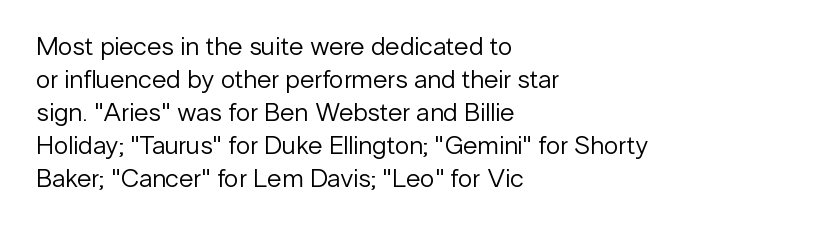
The image shows 26 px text type, upright; set left-aligned, normal line spacing (1.27x), normal letter spacing, not underlined.
